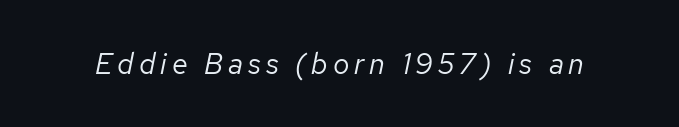
{"italic": "yes", "lean": "right", "slant_degrees": 12, "bold": "no", "weight": "regular", "width": "normal", "stroke_contrast": "low", "x_height": "medium", "monospaced": "no", "underline": "no", "glyph_px": 29}
